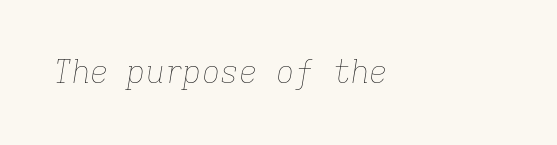
Q: Is the text bold? A: No.
Q: Is the text italic (slanted)? A: Yes, it leans right by about 9 degrees.
Q: Is the text underlined? A: No.
Q: How is the paragraph aligned? A: Left-aligned.
Q: Is the spacing between letters normal or unusually wide? A: Normal.
Q: Width (condensed, normal, or wide)? A: Normal.
Q: Stroke contrast? A: Low.
Q: x-height? A: Medium.
Q: Monospaced? A: Yes.
